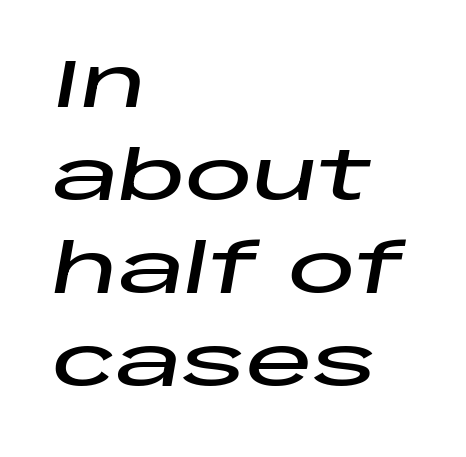
Q: Is the text italic (slanted)? A: Yes, it leans right by about 10 degrees.
Q: Is the text underlined? A: No.
Q: How is the paragraph aligned? A: Left-aligned.
Q: Is the spacing between letters normal or unusually wide? A: Normal.
Q: Is the spacing between lines tight, normal or loose? A: Normal.
Q: Width (condensed, normal, or wide)? A: Wide.
Q: Stroke contrast? A: Low.
Q: x-height? A: Large.
Q: Monospaced? A: No.
